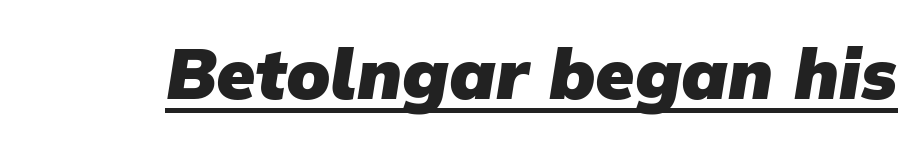
{"serif": "no", "bold": "yes", "weight": "heavy", "width": "normal", "stroke_contrast": "low", "x_height": "medium", "monospaced": "no", "underline": "yes", "letter_spacing": "normal", "letter_spacing_em": 0.0, "glyph_px": 71}
